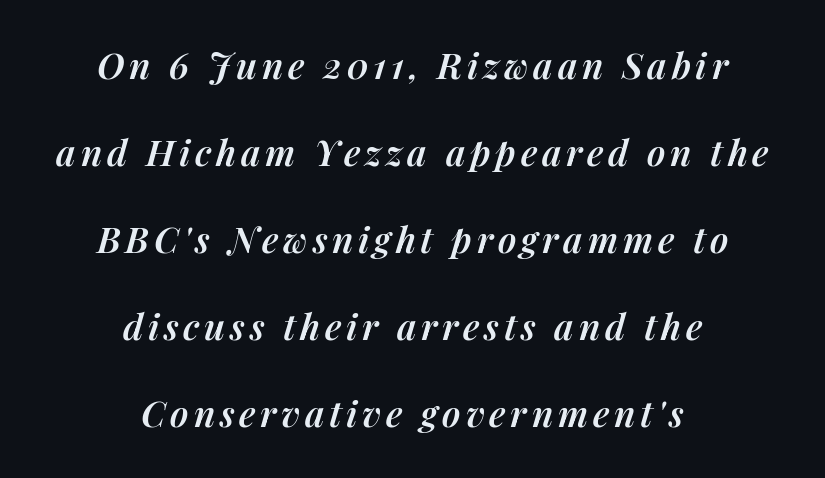
The image shows 36 px semibold type, italic (leaning right); set centered, loose line spacing (2.42x), not underlined; medium stroke contrast and a medium x-height.
